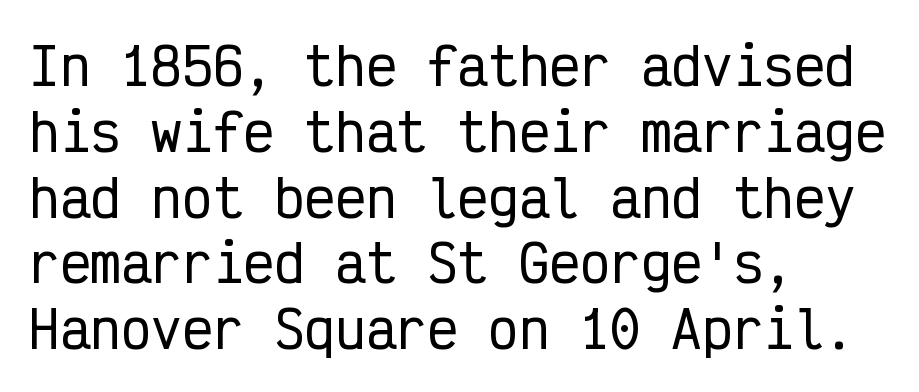
The image shows 51 px condensed sans-serif type, upright, monospaced; set left-aligned, normal line spacing (1.29x), normal letter spacing, not underlined; low stroke contrast and a medium x-height.
